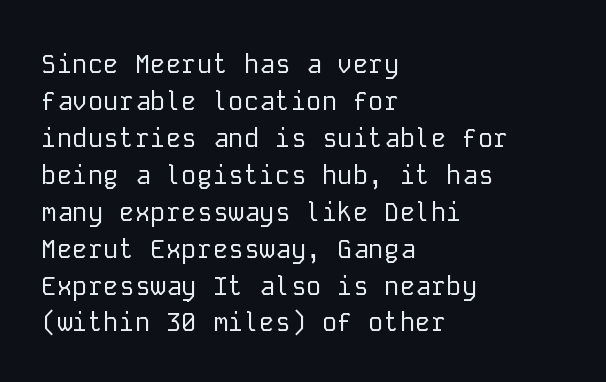
Rule under the text: the space is simply empty. The tracking reads as untouched default to a designer's eye. Compared with a typical body face, this is equally light or lighter still. A student would call this left alignment; a typographer would say flush left, rag right. The rows are spaced the way most documents space them.
